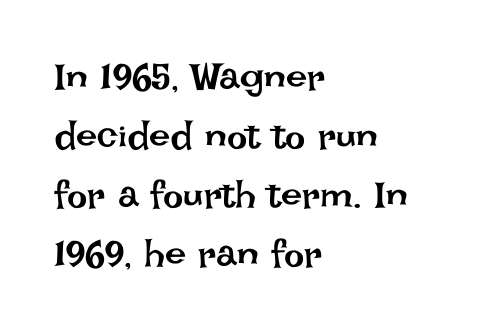
{"italic": "no", "bold": "no", "weight": "regular", "width": "normal", "stroke_contrast": "low", "x_height": "large", "monospaced": "no", "underline": "no", "align": "left", "line_spacing": "normal", "line_spacing_ratio": 1.55, "letter_spacing": "normal", "letter_spacing_em": 0.0, "glyph_px": 38}
